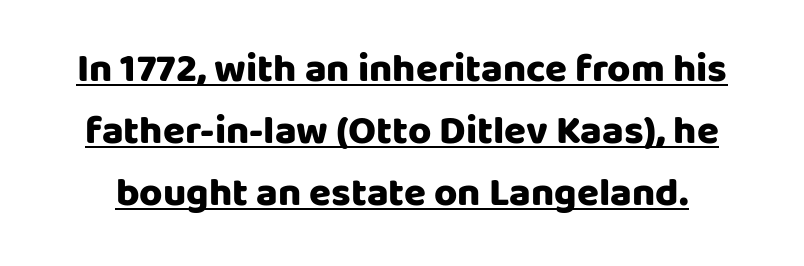
{"serif": "no", "italic": "no", "bold": "yes", "weight": "heavy", "width": "normal", "stroke_contrast": "low", "x_height": "large", "monospaced": "no", "underline": "yes", "line_spacing": "normal", "line_spacing_ratio": 1.55, "letter_spacing": "normal", "letter_spacing_em": 0.0, "glyph_px": 40}
